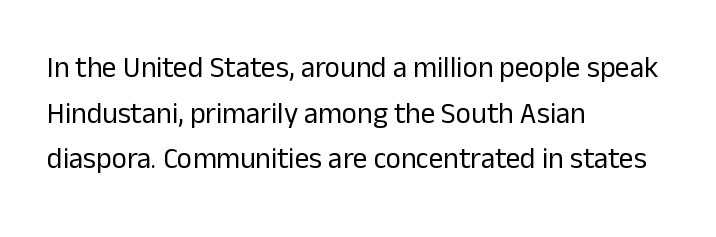
{"serif": "no", "italic": "no", "bold": "no", "weight": "regular", "width": "normal", "stroke_contrast": "low", "x_height": "medium", "monospaced": "no", "underline": "no", "align": "left", "line_spacing": "normal", "line_spacing_ratio": 1.57, "letter_spacing": "normal", "letter_spacing_em": 0.0, "glyph_px": 29}
